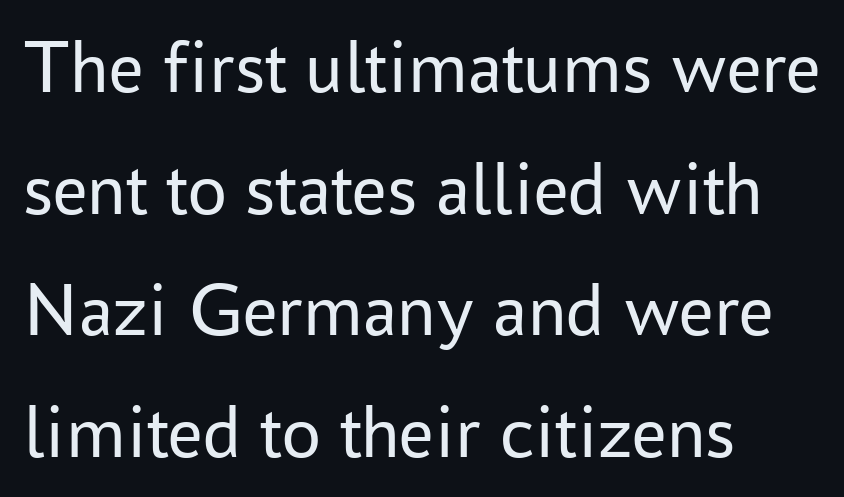
The image shows 77 px regular-weight sans-serif type, upright; set left-aligned, normal line spacing (1.58x), normal letter spacing, not underlined; low stroke contrast and a medium x-height.
